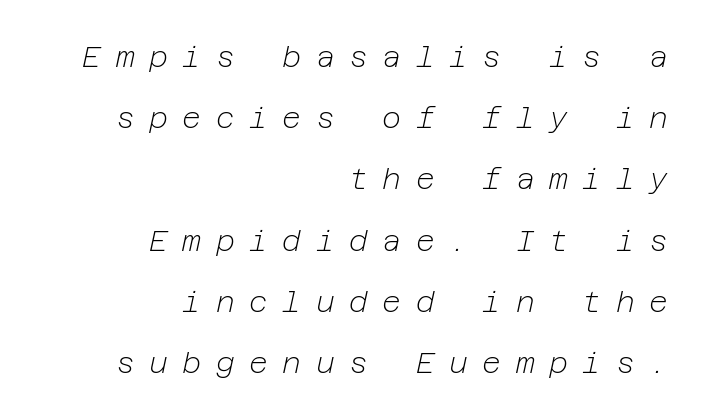
Q: Is the text bold? A: No.
Q: Is the text italic (slanted)? A: Yes, it leans right by about 12 degrees.
Q: Is the text underlined? A: No.
Q: How is the paragraph aligned? A: Right-aligned.
Q: Is the spacing between letters normal or unusually wide? A: Unusually wide.
Q: Is the spacing between lines tight, normal or loose? A: Loose.
Q: Width (condensed, normal, or wide)? A: Normal.
Q: Stroke contrast? A: Low.
Q: x-height? A: Medium.
